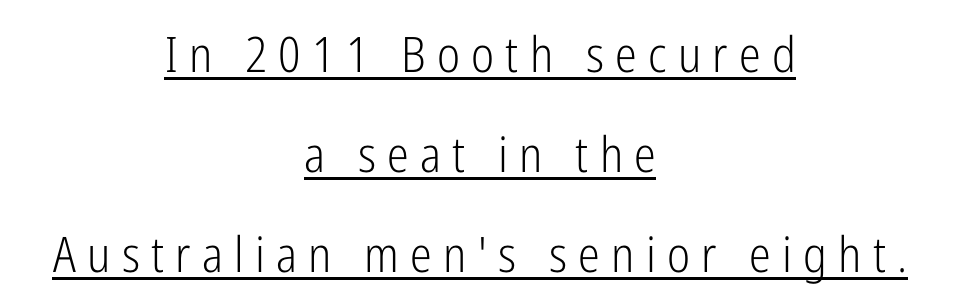
The passage shown is not bold in any degree. Widely set lines give the paragraph a tall, airy silhouette. Caption: expanded tracking, letters set apart. Every word sits above its own underline.
